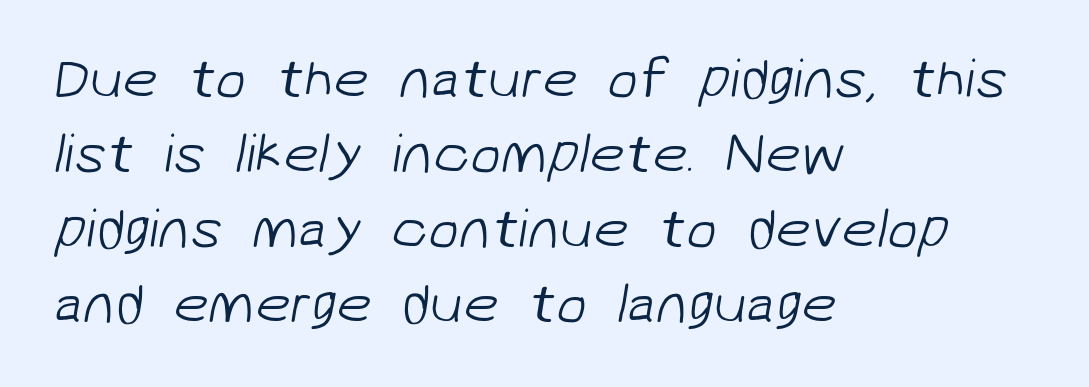
Clear beneath every line of the passage. The weight would be labelled regular, book, light, or lighter still. These lines are composed in type without serifs. Spacing verdict: proportional, widths tailored to each character. This rendering uses left alignment, leaving the right contour irregular.
